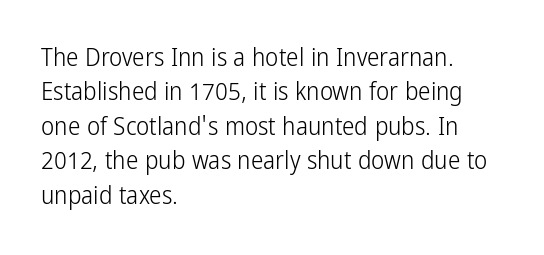
Spacing between characters is what you'd get straight out of the box. The passage shown is not underscored anywhere. The lines in this sample share a left origin and differ only in where they stop. The lines sit at an ordinary, default distance from one another. Is the type heavy? It reads as light-to-regular instead.
